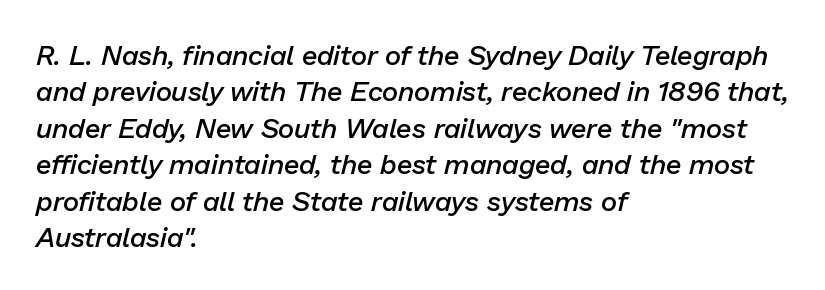
Q: Is the text bold? A: Semi-bold.
Q: Is the text italic (slanted)? A: Yes, it leans right by about 13 degrees.
Q: Is the text underlined? A: No.
Q: How is the paragraph aligned? A: Left-aligned.
Q: Is the spacing between letters normal or unusually wide? A: Normal.
Q: Is the spacing between lines tight, normal or loose? A: Normal.
Q: Width (condensed, normal, or wide)? A: Normal.
Q: Stroke contrast? A: Low.
Q: x-height? A: Medium.
Q: Monospaced? A: No.
